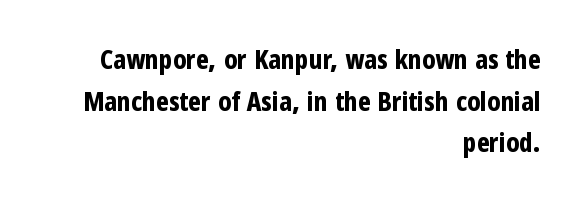
The image shows 27 px bold type, upright; set right-aligned, normal line spacing (1.54x), normal letter spacing, not underlined.
